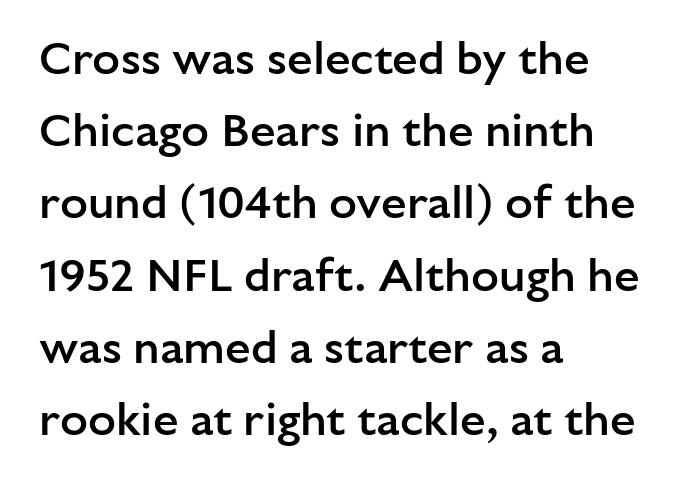
{"serif": "no", "italic": "no", "bold": "semi", "weight": "semibold", "width": "normal", "stroke_contrast": "low", "x_height": "medium", "monospaced": "no", "underline": "no", "align": "left", "line_spacing": "normal", "line_spacing_ratio": 1.57, "letter_spacing": "normal", "letter_spacing_em": 0.0, "glyph_px": 46}
